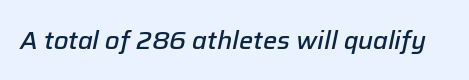
The image shows 25 px text type, italic (leaning right); set normal letter spacing, not underlined.
